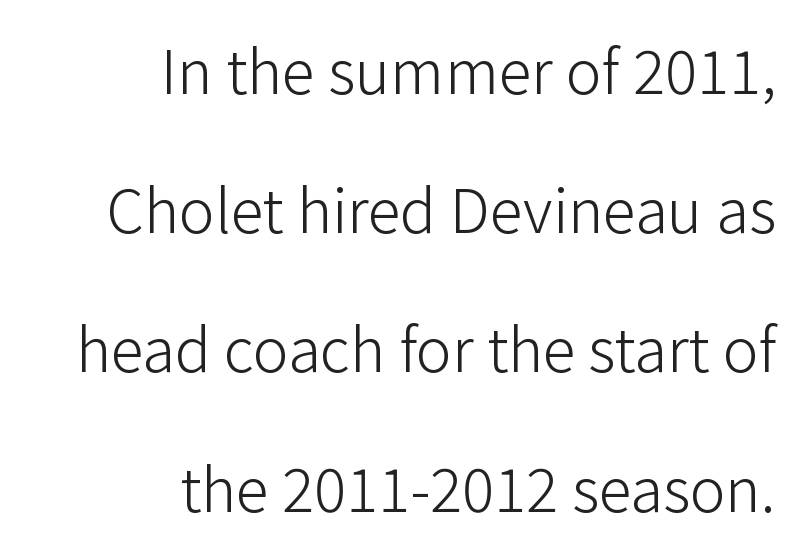
Q: Is the text bold? A: No.
Q: Is the text italic (slanted)? A: No, it is upright.
Q: Is the typeface a serif or a sans-serif typeface? A: Sans-serif.
Q: Is the text underlined? A: No.
Q: How is the paragraph aligned? A: Right-aligned.
Q: Is the spacing between letters normal or unusually wide? A: Normal.
Q: Is the spacing between lines tight, normal or loose? A: Loose.
Q: Width (condensed, normal, or wide)? A: Normal.
Q: Stroke contrast? A: Low.
Q: x-height? A: Medium.
Q: Monospaced? A: No.
